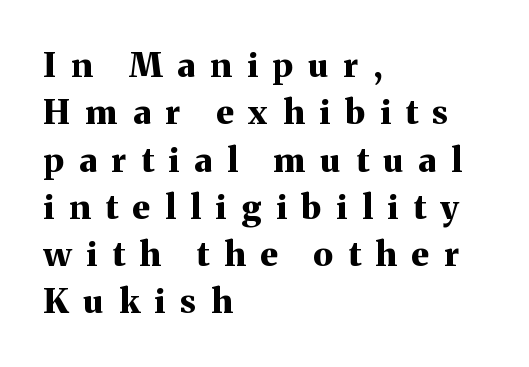
{"serif": "yes", "italic": "no", "bold": "yes", "weight": "bold", "width": "normal", "stroke_contrast": "medium", "x_height": "medium", "monospaced": "no", "underline": "no", "align": "left", "line_spacing": "normal", "line_spacing_ratio": 1.39, "letter_spacing": "wide", "letter_spacing_em": 0.44, "glyph_px": 34}
